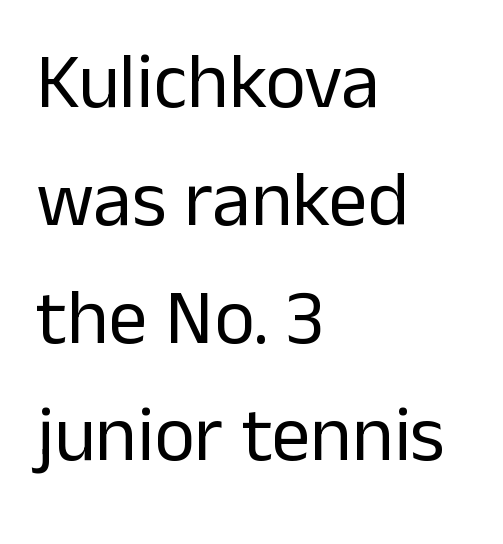
Q: Is the text bold? A: No.
Q: Is the text italic (slanted)? A: No, it is upright.
Q: Is the typeface a serif or a sans-serif typeface? A: Sans-serif.
Q: Is the text underlined? A: No.
Q: How is the paragraph aligned? A: Left-aligned.
Q: Is the spacing between letters normal or unusually wide? A: Normal.
Q: Is the spacing between lines tight, normal or loose? A: Normal.
Q: Width (condensed, normal, or wide)? A: Normal.
Q: Stroke contrast? A: Low.
Q: x-height? A: Medium.
Q: Monospaced? A: No.
